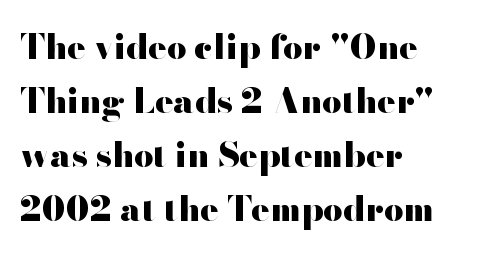
Q: Is the text bold? A: Yes.
Q: Is the text italic (slanted)? A: No, it is upright.
Q: Is the typeface a serif or a sans-serif typeface? A: Sans-serif.
Q: Is the text underlined? A: No.
Q: How is the paragraph aligned? A: Left-aligned.
Q: Is the spacing between letters normal or unusually wide? A: Normal.
Q: Is the spacing between lines tight, normal or loose? A: Normal.
Q: Width (condensed, normal, or wide)? A: Wide.
Q: Stroke contrast? A: High.
Q: x-height? A: Small.
Q: Monospaced? A: No.
